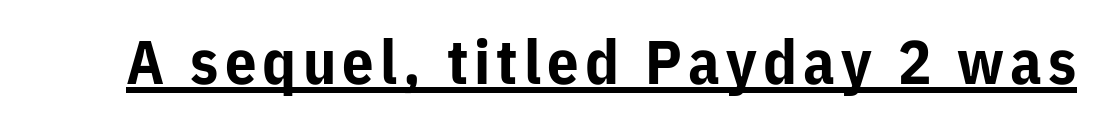
Rendered with straight, roman letterforms. Proportional: the letters do not fall into vertical columns. This rendering employs a face without finishing strokes, i.e., a sans-serif. Strong, thick strokes mark this as bold type. Students, observe the line beneath the letters — that is underlining.
